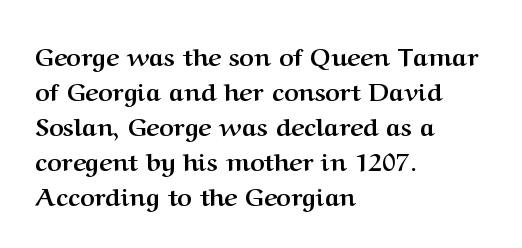
The image shows 25 px bold type, upright; set left-aligned, normal line spacing (1.4x), normal letter spacing, not underlined.
